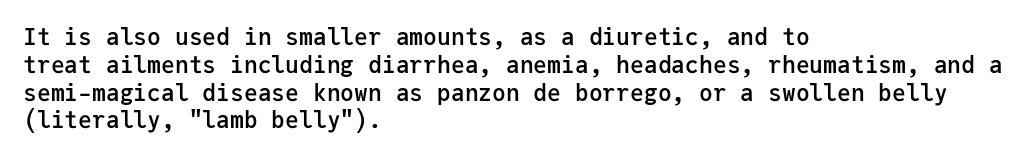
The letters stand straight up with perfectly vertical stems. Standard letterfit; no display-style spreading of the glyphs. Leftover space on each line is placed entirely after the last word. Look at the stroke-to-counter ratio: somewhat heavy, a semibold. Beneath every word, the page is bare.
